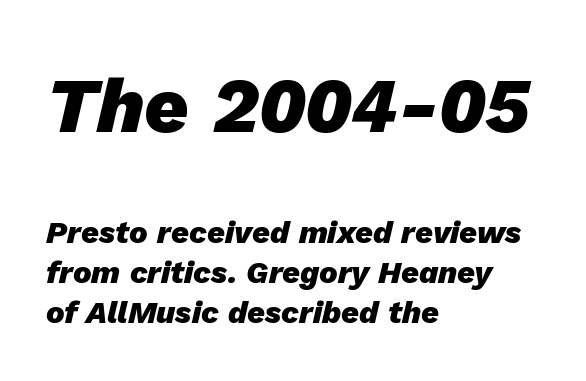
The face used here is rendered with its standard letterfit. An italicized treatment has been applied to the whole sample. The typesetter chose a ragged-right arrangement here. Descenders are the only things crossing below the line. Character size in the leading block exceeds that of the trailing block. Its strokes are broad and dark, the hallmark of bold type.
